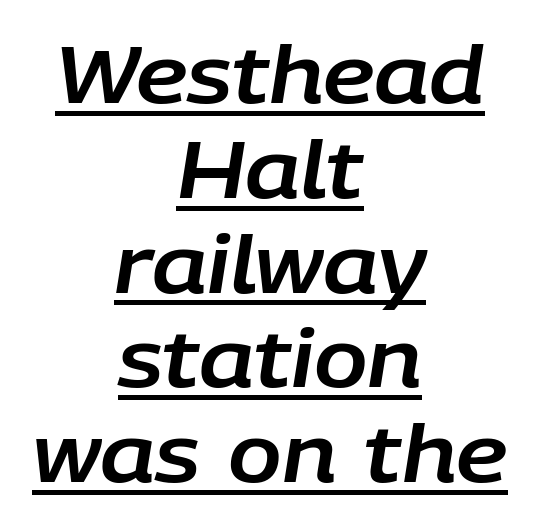
Q: Is the text italic (slanted)? A: Yes, it leans right by about 9 degrees.
Q: Is the text underlined? A: Yes.
Q: How is the paragraph aligned? A: Centered.
Q: Is the spacing between letters normal or unusually wide? A: Normal.
Q: Width (condensed, normal, or wide)? A: Normal.
Q: Stroke contrast? A: Low.
Q: x-height? A: Large.
Q: Monospaced? A: No.
